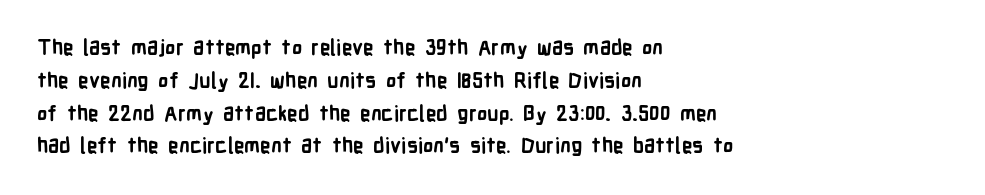
{"italic": "no", "bold": "yes", "underline": "no", "align": "left", "line_spacing": "normal", "line_spacing_ratio": 1.56, "letter_spacing": "normal", "letter_spacing_em": 0.0, "glyph_px": 21}
